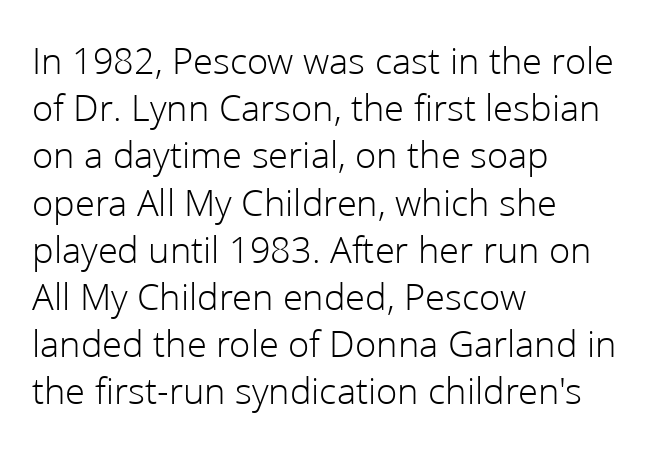
The image shows 39 px light sans-serif type, upright; set left-aligned, line spacing 1.21x, normal letter spacing, not underlined; low stroke contrast and a medium x-height.
